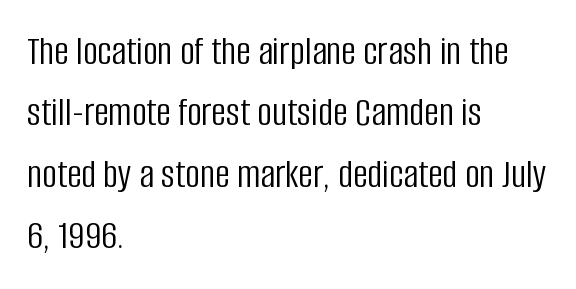
The image shows 41 px light, condensed sans-serif type, upright; set left-aligned, normal line spacing (1.5x), normal letter spacing, not underlined; low stroke contrast and a large x-height.
